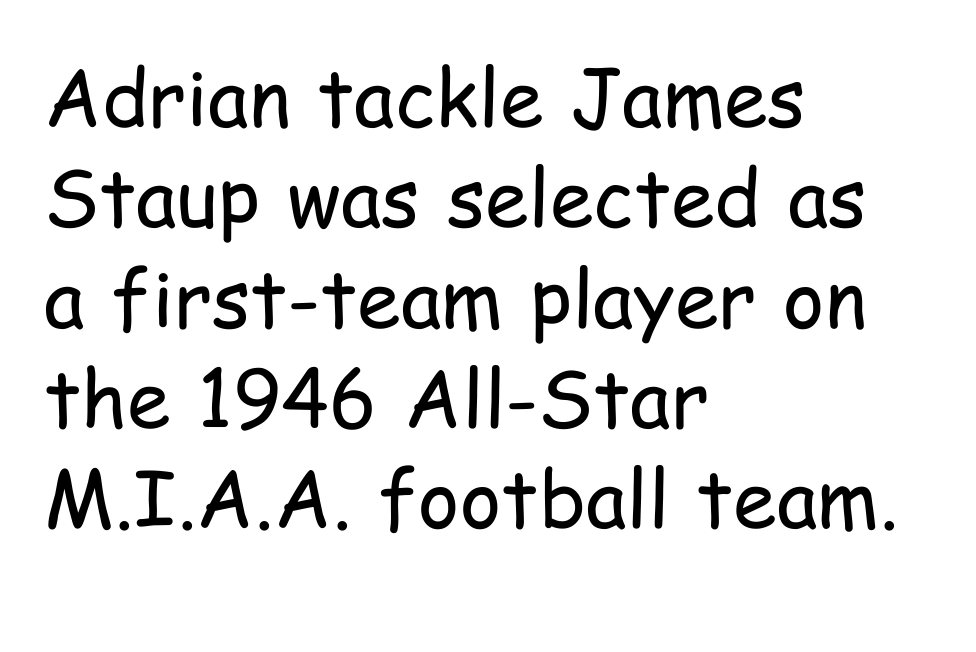
The image shows 79 px regular-weight, condensed sans-serif type, upright; set left-aligned, normal line spacing (1.27x), normal letter spacing, not underlined; low stroke contrast and a medium x-height.
